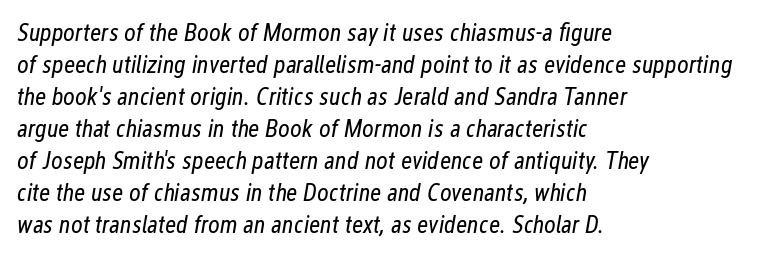
Q: Is the text bold? A: No.
Q: Is the text italic (slanted)? A: Yes, it leans right by about 12 degrees.
Q: Is the text underlined? A: No.
Q: How is the paragraph aligned? A: Left-aligned.
Q: Is the spacing between letters normal or unusually wide? A: Normal.
Q: Is the spacing between lines tight, normal or loose? A: Normal.
